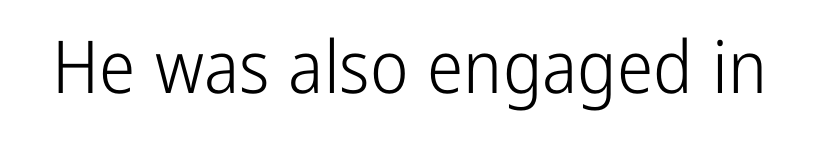
{"serif": "no", "italic": "no", "bold": "no", "weight": "light", "width": "condensed", "stroke_contrast": "low", "x_height": "medium", "monospaced": "no", "underline": "no", "letter_spacing": "normal", "letter_spacing_em": 0.0, "glyph_px": 73}
